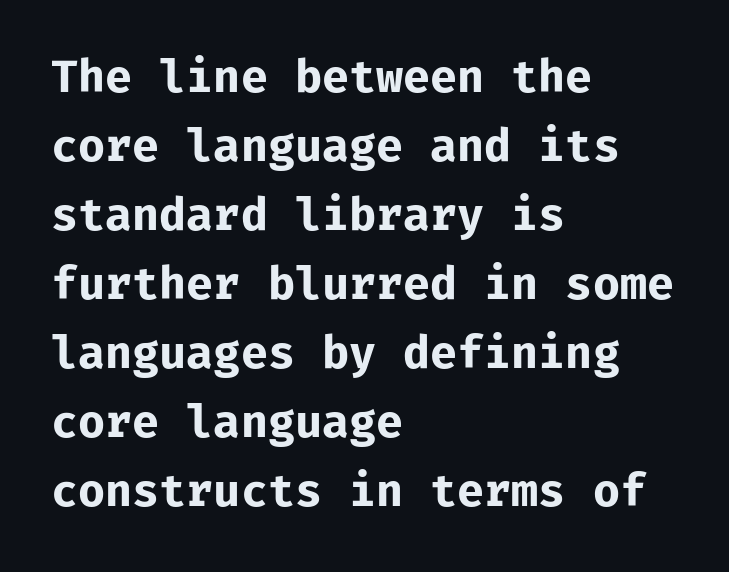
{"serif": "no", "italic": "no", "bold": "yes", "weight": "bold", "width": "normal", "stroke_contrast": "low", "x_height": "medium", "monospaced": "yes", "underline": "no", "align": "left", "line_spacing": "normal", "line_spacing_ratio": 1.57, "letter_spacing": "normal", "letter_spacing_em": 0.0, "glyph_px": 44}
